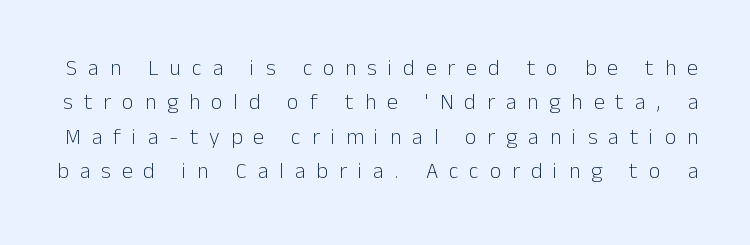
The image shows 22 px text type, upright; set normal line spacing (1.56x), unusually wide letter spacing (+0.5 em), not underlined.
